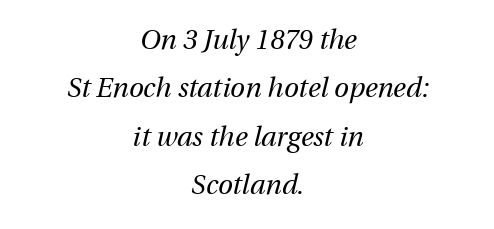
Weight: regular or lighter. If you folded the block vertically in half, each line would mirror itself in length. Does the lettering tilt? It does — this is italic. Clear beneath every line of the passage. The horizontal fit of the characters is conventional and even.
